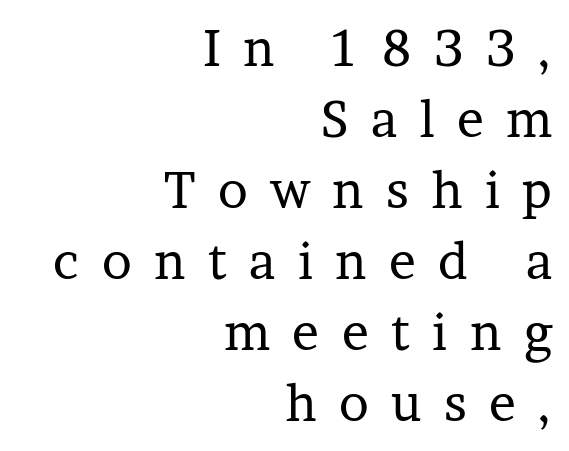
{"serif": "yes", "italic": "no", "bold": "no", "weight": "regular", "width": "normal", "stroke_contrast": "low", "x_height": "medium", "monospaced": "no", "underline": "no", "align": "right", "line_spacing": "normal", "line_spacing_ratio": 1.42, "letter_spacing": "wide", "letter_spacing_em": 0.45, "glyph_px": 50}
